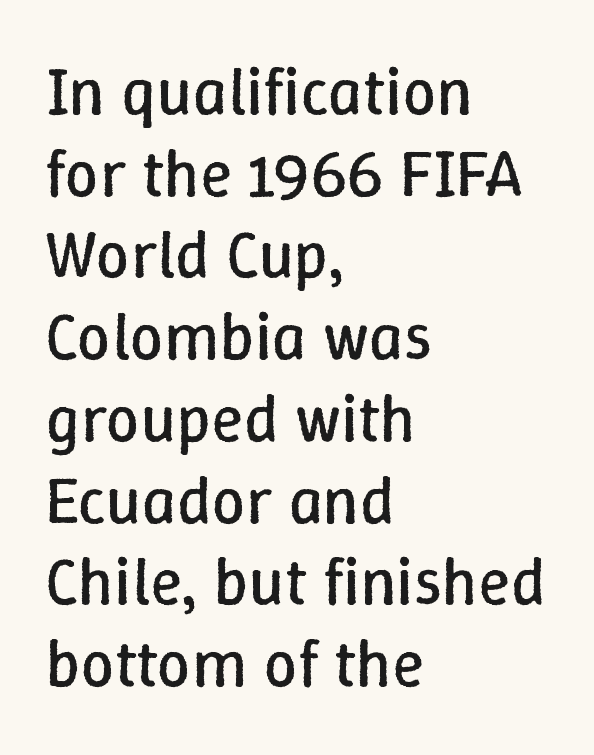
The image shows 67 px regular-weight type, upright; set left-aligned, line spacing 1.22x, normal letter spacing, not underlined; low stroke contrast and a medium x-height.
